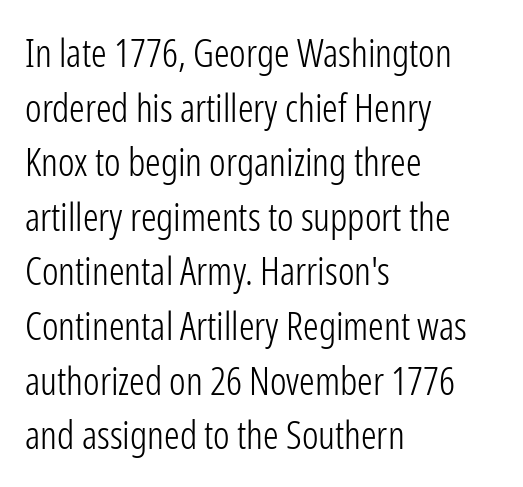
Q: Is the text bold? A: No.
Q: Is the text italic (slanted)? A: No, it is upright.
Q: Is the typeface a serif or a sans-serif typeface? A: Sans-serif.
Q: Is the text underlined? A: No.
Q: How is the paragraph aligned? A: Left-aligned.
Q: Is the spacing between letters normal or unusually wide? A: Normal.
Q: Is the spacing between lines tight, normal or loose? A: Normal.
Q: Width (condensed, normal, or wide)? A: Condensed.
Q: Stroke contrast? A: Low.
Q: x-height? A: Medium.
Q: Monospaced? A: No.
